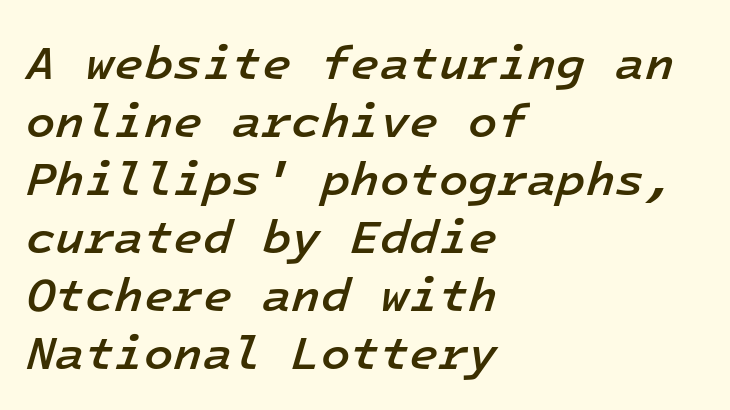
Q: Is the text bold? A: Semi-bold.
Q: Is the text italic (slanted)? A: Yes, it leans right by about 16 degrees.
Q: Is the text underlined? A: No.
Q: How is the paragraph aligned? A: Left-aligned.
Q: Is the spacing between letters normal or unusually wide? A: Normal.
Q: Width (condensed, normal, or wide)? A: Normal.
Q: Stroke contrast? A: Low.
Q: x-height? A: Medium.
Q: Monospaced? A: Yes.
